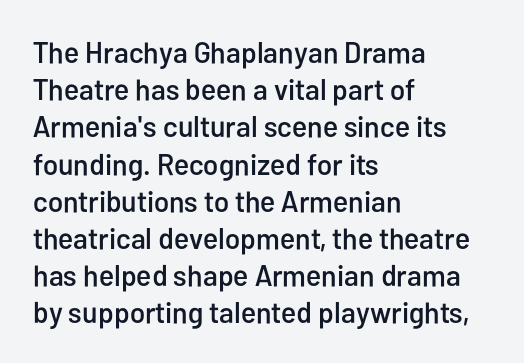
Q: Is the text italic (slanted)? A: No, it is upright.
Q: Is the typeface a serif or a sans-serif typeface? A: Sans-serif.
Q: Is the text underlined? A: No.
Q: How is the paragraph aligned? A: Left-aligned.
Q: Is the spacing between letters normal or unusually wide? A: Normal.
Q: Width (condensed, normal, or wide)? A: Condensed.
Q: Stroke contrast? A: Low.
Q: x-height? A: Medium.
Q: Monospaced? A: No.
